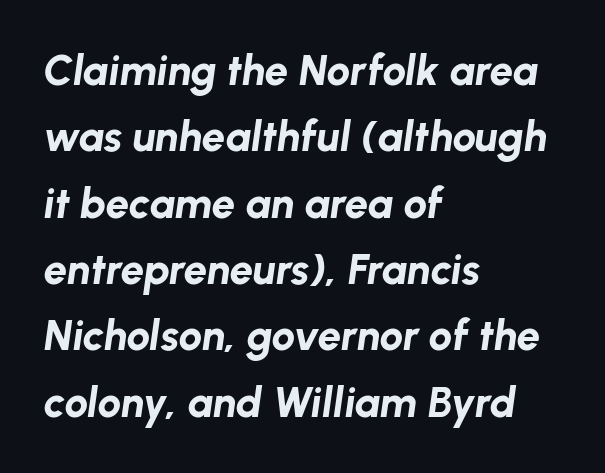
The image shows 42 px bold type, italic (leaning right); set left-aligned, normal line spacing (1.58x), normal letter spacing, not underlined; low stroke contrast and a medium x-height.
